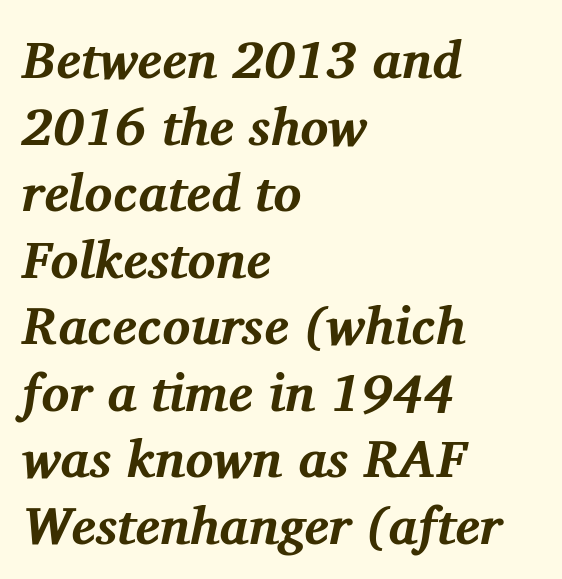
These lines are composed in type with serifs. These lines sit exactly where default settings would place them. Note the varied advance widths — an 'i' is clearly narrower than an 'm'. Every character sits at an angle, as italics do. A student would call this left alignment; a typographer would say flush left, rag right.
